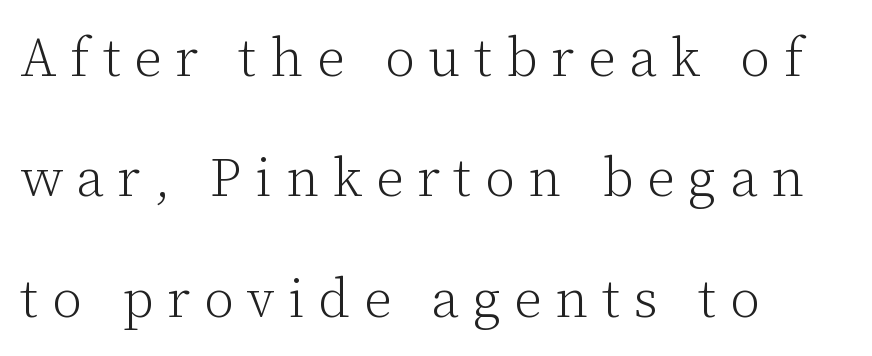
{"serif": "yes", "italic": "no", "bold": "no", "weight": "light", "width": "normal", "stroke_contrast": "low", "x_height": "medium", "monospaced": "no", "underline": "no", "align": "left", "line_spacing": "loose", "line_spacing_ratio": 2.23, "letter_spacing": "wide", "letter_spacing_em": 0.25, "glyph_px": 54}
